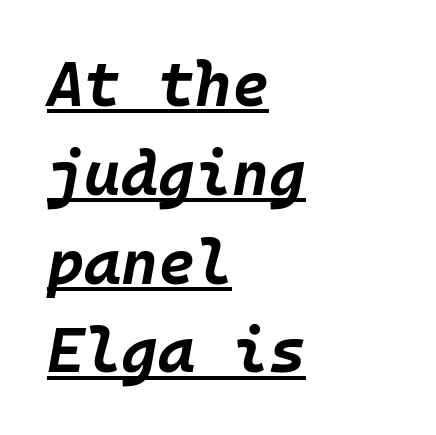
Q: Is the text bold? A: Yes.
Q: Is the text italic (slanted)? A: Yes, it leans right by about 10 degrees.
Q: Is the text underlined? A: Yes.
Q: How is the paragraph aligned? A: Left-aligned.
Q: Is the spacing between letters normal or unusually wide? A: Normal.
Q: Is the spacing between lines tight, normal or loose? A: Normal.
Q: Width (condensed, normal, or wide)? A: Normal.
Q: Stroke contrast? A: Low.
Q: x-height? A: Large.
